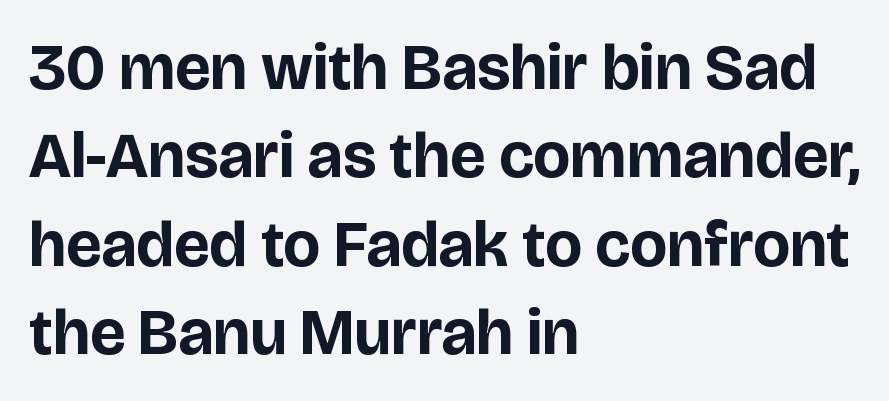
The image shows 64 px bold sans-serif type, upright; set left-aligned, normal line spacing (1.38x), normal letter spacing, not underlined; low stroke contrast and a large x-height.
